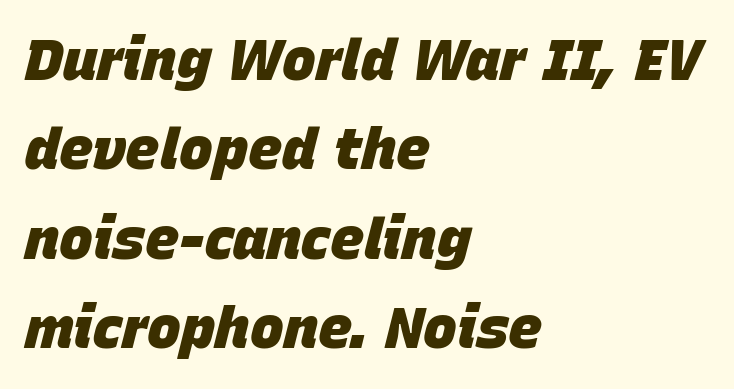
Leading matches the norm, producing a regular column. How heavy is the stroke? Heavy — this is a bold. The passage shown has conventional tracking throughout. Characters are canted at an angle relative to the baseline's perpendicular. The rendering anchors every line to the left-hand side.
